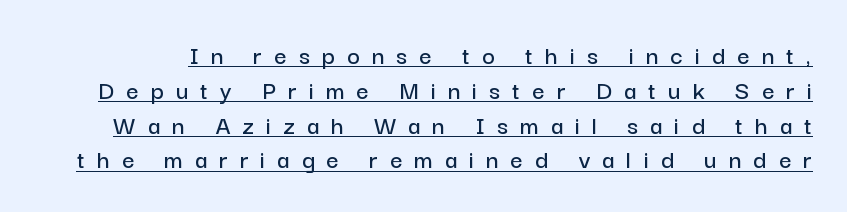
The image shows 27 px text type, upright; set normal line spacing (1.29x), unusually wide letter spacing (+0.45 em), underlined.
